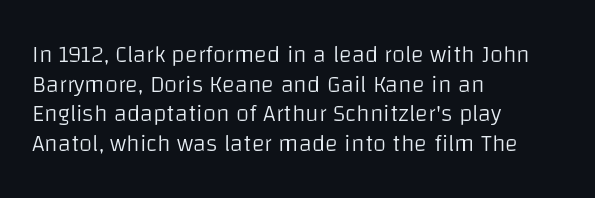
Words appear dense and cohesive because spacing is normal. Stem width sits at or under what a default text font uses. Honestly, there is no underline to notice here at all. The lettering stays uniformly vertical, giving the passage a roman look.
